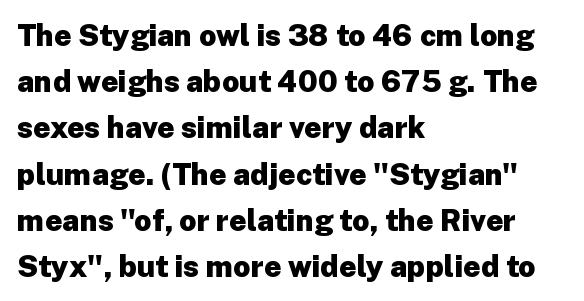
Q: Is the text bold? A: Yes.
Q: Is the text italic (slanted)? A: No, it is upright.
Q: Is the typeface a serif or a sans-serif typeface? A: Sans-serif.
Q: Is the text underlined? A: No.
Q: How is the paragraph aligned? A: Left-aligned.
Q: Is the spacing between letters normal or unusually wide? A: Normal.
Q: Is the spacing between lines tight, normal or loose? A: Normal.
Q: Width (condensed, normal, or wide)? A: Normal.
Q: Stroke contrast? A: Low.
Q: x-height? A: Medium.
Q: Monospaced? A: No.
